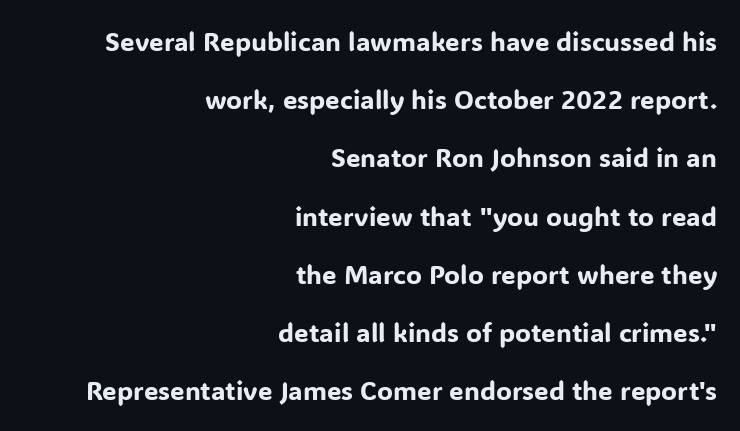
{"italic": "no", "underline": "no", "align": "right", "line_spacing": "loose", "line_spacing_ratio": 2.24, "letter_spacing": "normal", "letter_spacing_em": 0.0, "glyph_px": 26}
